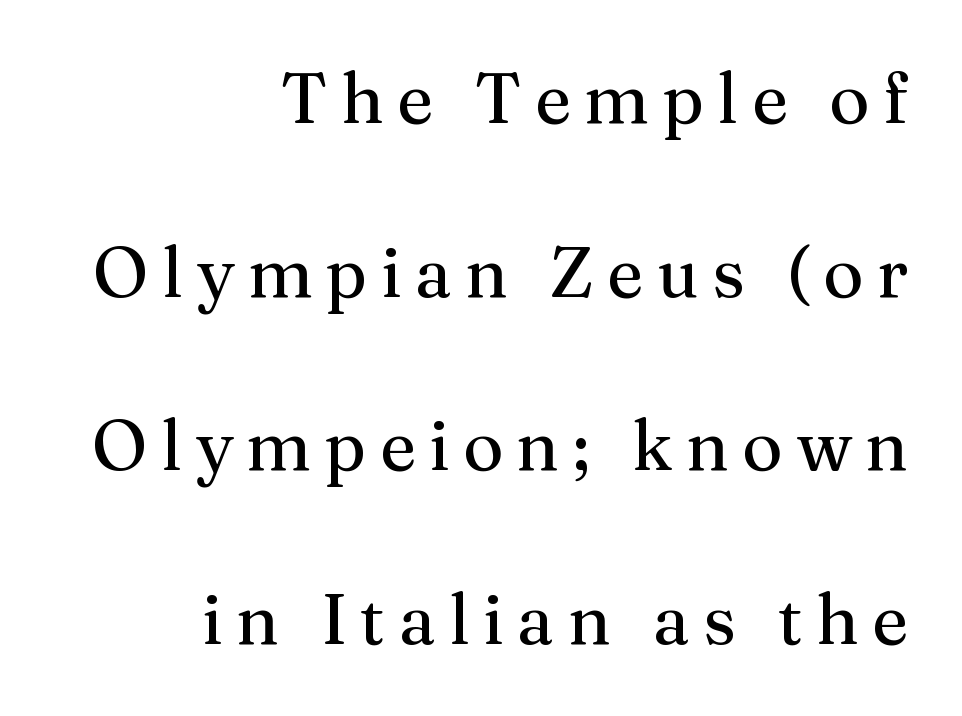
The image shows 70 px regular-weight serif type, upright; set right-aligned, loose line spacing (2.48x), not underlined; medium stroke contrast and a medium x-height.
